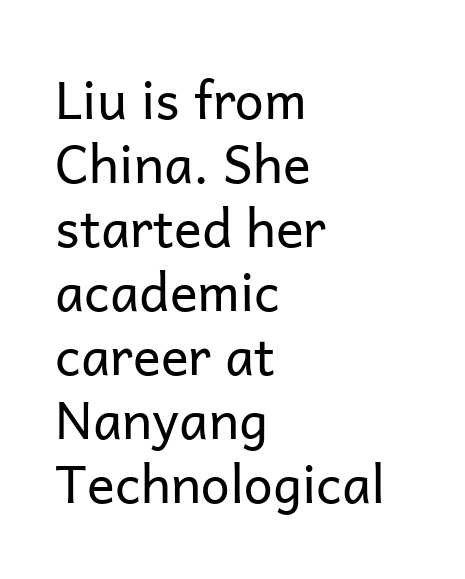
The image shows 52 px regular-weight sans-serif type, upright; set left-aligned, line spacing 1.23x, normal letter spacing, not underlined; low stroke contrast and a medium x-height.
